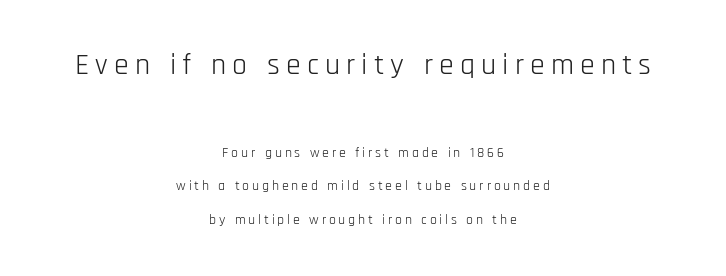
{"serif": "no", "italic": "no", "bold": "no", "weight": "light", "width": "condensed", "stroke_contrast": "low", "x_height": "large", "monospaced": "no", "underline": "no", "align": "center", "line_spacing": "loose", "line_spacing_ratio": 2.42, "letter_spacing": "wide", "letter_spacing_em": 0.2, "larger_block": "first", "size_ratio": 2.14, "glyph_px": 30}
